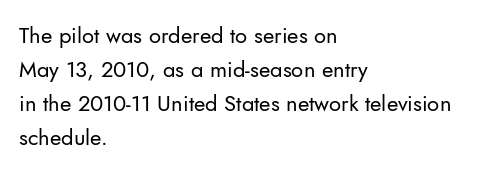
Caption: multi-line text, flush left, ragged right. Rendered with straight, roman letterforms. Beneath every word, the page is bare. Weight: not bold — regular or lighter. Nobody touched the tracking dial on this one. Vertically, the passage feels balanced, rows spaced as you'd expect.
